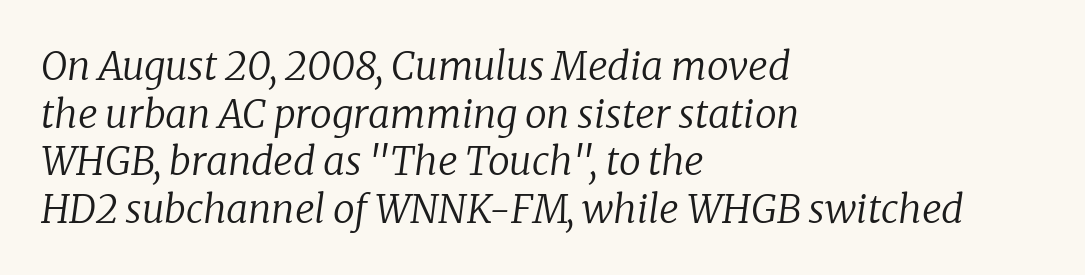
The letters sit at their default tracking, neither squeezed nor spread. Lines of text with bare space underneath. Old-style or modern, the face here clearly has serifs. This sample is left-justified, so line endings fall wherever the words run out. The font's italic variant was chosen for this text.
